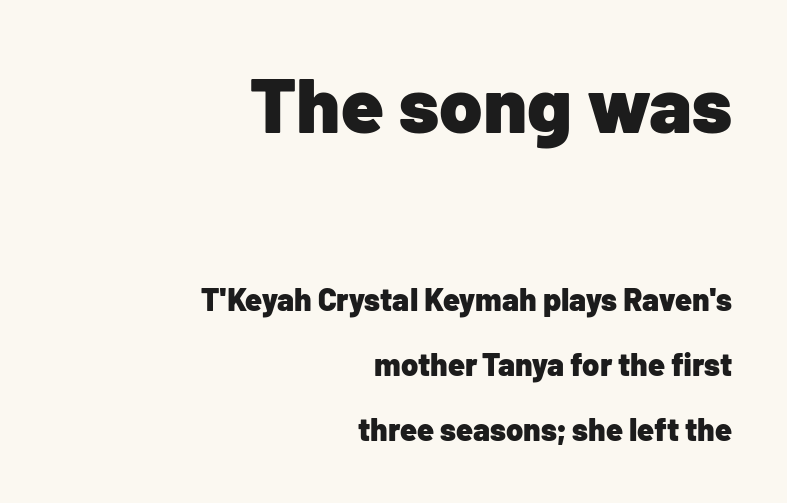
The strokes are fattened all the way to bold. Every stem runs plumb, perpendicular to the baseline. Size contrast runs from large at the top to small at the bottom. The glyphs are unaccompanied by any horizontal stroke below them. Short note: letters normally spaced.
